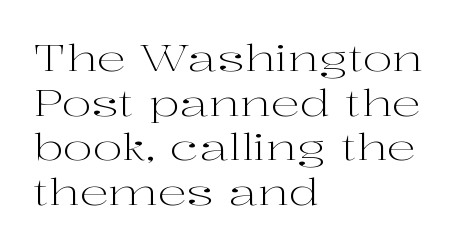
The image shows 36 px light, wide serif type, upright; set left-aligned, line spacing 1.24x, normal letter spacing, not underlined; high stroke contrast and a medium x-height.
